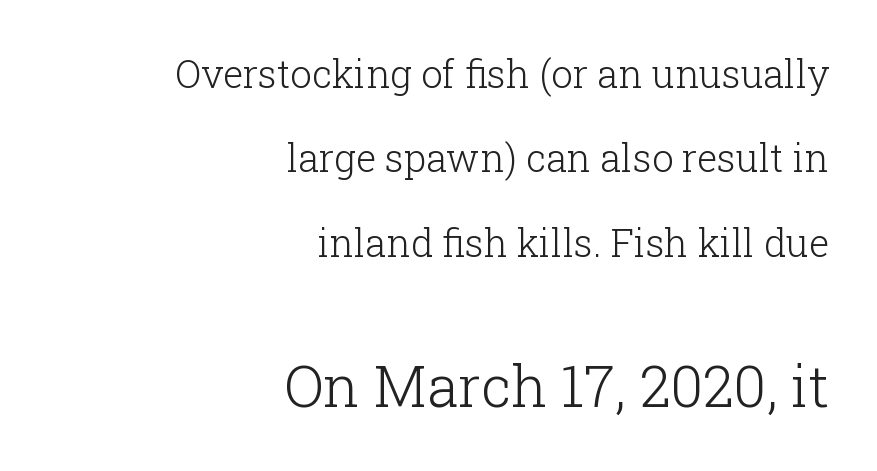
The image shows 57 px light serif type, upright; set right-aligned, loose line spacing (2.22x), normal letter spacing, not underlined; the second (bottom) block is 1.5x larger; low stroke contrast and a medium x-height.
